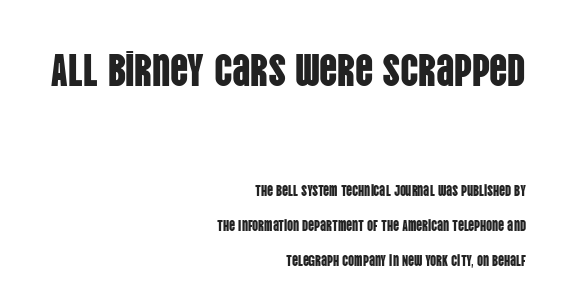
The image shows 45 px condensed sans-serif type, upright; set right-aligned, loose line spacing (2.35x), normal letter spacing, not underlined; the first (top) block is 3.0x larger; low stroke contrast and a large x-height.
